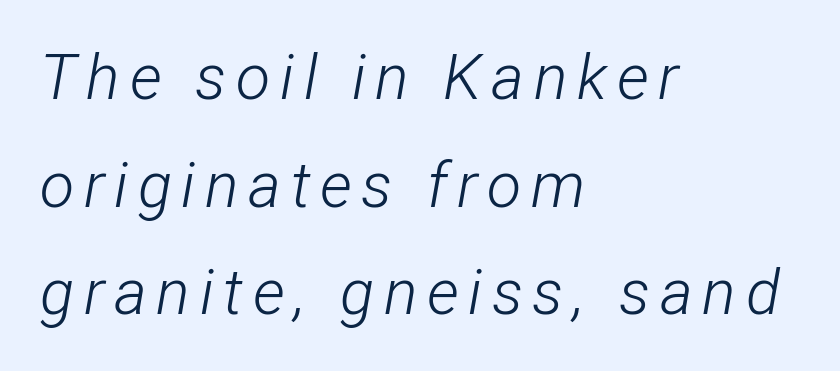
{"italic": "yes", "lean": "right", "slant_degrees": 12, "bold": "no", "weight": "light", "width": "condensed", "stroke_contrast": "low", "x_height": "medium", "monospaced": "no", "underline": "no", "align": "left", "line_spacing_ratio": 1.71, "glyph_px": 63}
